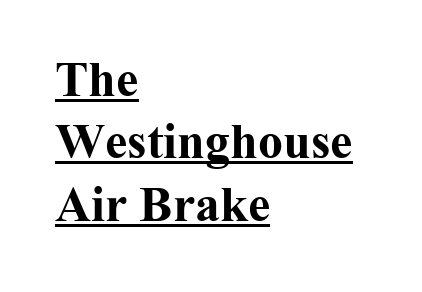
The strokes are fattened all the way to bold. The letterforms sit shoulder to shoulder at normal distance. Compared with undecorated copy, this sample adds a rule below the words. Do the characters align in a grid? No, the font is proportional. Caption: multi-line text, flush left, ragged right.
